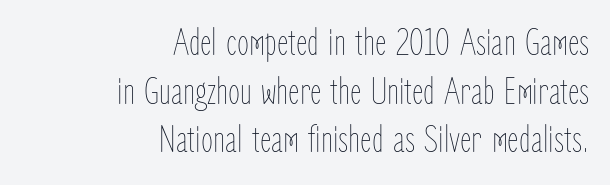
The image shows 39 px thin, condensed type, upright; set right-aligned, normal line spacing (1.25x), normal letter spacing, not underlined; low stroke contrast and a medium x-height.
